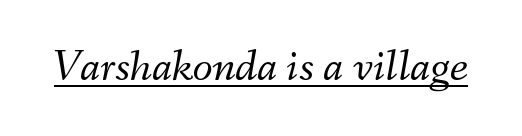
Q: Is the text bold? A: No.
Q: Is the text italic (slanted)? A: Yes, it leans right by about 9 degrees.
Q: Is the text underlined? A: Yes.
Q: Is the spacing between letters normal or unusually wide? A: Normal.
Q: Width (condensed, normal, or wide)? A: Normal.
Q: Stroke contrast? A: Medium.
Q: x-height? A: Small.
Q: Monospaced? A: No.
